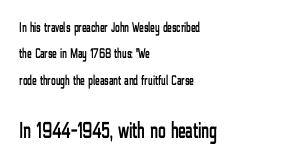
{"italic": "no", "underline": "no", "align": "left", "line_spacing_ratio": 1.89, "letter_spacing": "normal", "letter_spacing_em": 0.0, "larger_block": "second", "size_ratio": 1.64, "glyph_px": 23}
